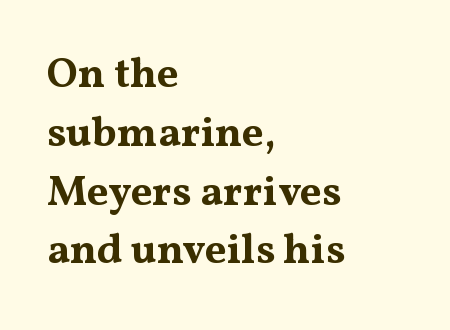
{"serif": "yes", "italic": "no", "bold": "yes", "weight": "bold", "width": "wide", "stroke_contrast": "medium", "x_height": "medium", "monospaced": "no", "underline": "no", "align": "left", "line_spacing": "normal", "line_spacing_ratio": 1.4, "letter_spacing": "normal", "letter_spacing_em": 0.0, "glyph_px": 42}
